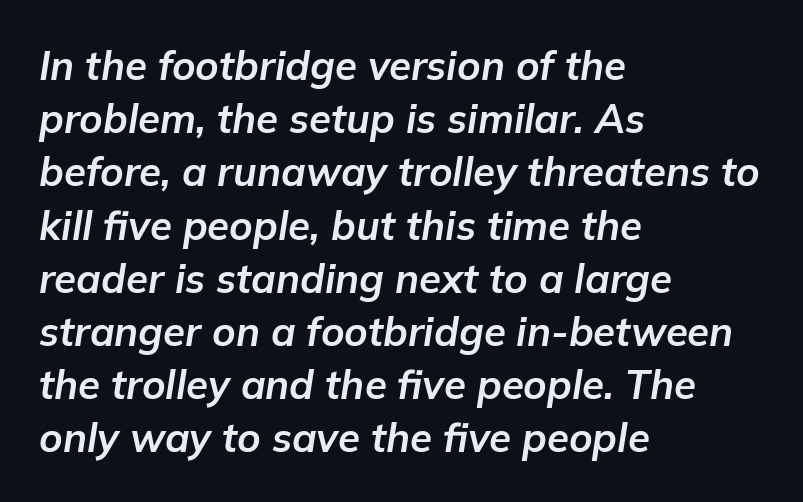
You could call the tracking neutral — neither tight nor loose. The characters look thick and weighty, a clear bold. Letters rest on an invisible, unmarked baseline. Proportional: the letters do not fall into vertical columns. Style check: oblique. One glance says typical: line gaps are just what's usual.
